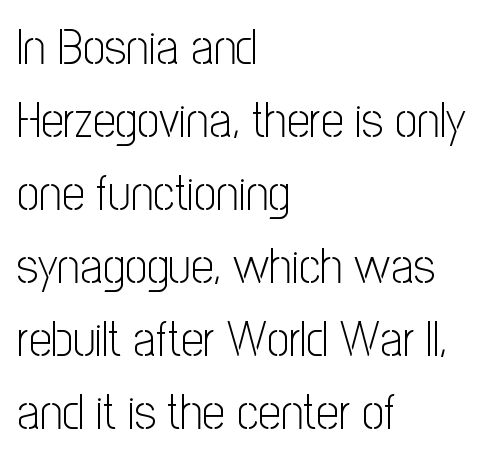
The image shows 50 px light, condensed sans-serif type, upright; set left-aligned, normal line spacing (1.46x), normal letter spacing, not underlined; low stroke contrast and a medium x-height.
